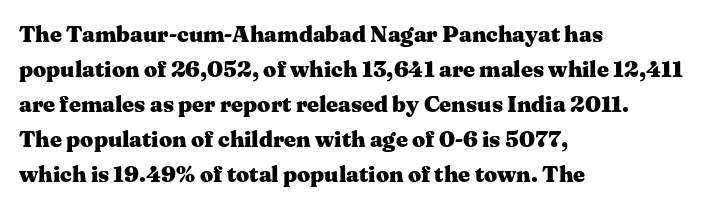
The image shows 23 px bold type, upright; set left-aligned, normal line spacing (1.52x), normal letter spacing, not underlined.
